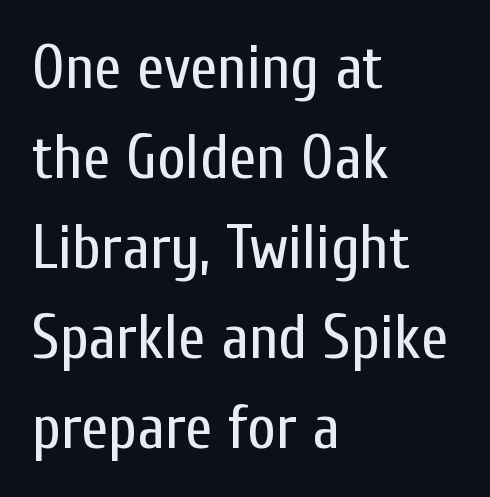
Q: Is the text bold? A: No.
Q: Is the text italic (slanted)? A: No, it is upright.
Q: Is the typeface a serif or a sans-serif typeface? A: Sans-serif.
Q: Is the text underlined? A: No.
Q: How is the paragraph aligned? A: Left-aligned.
Q: Is the spacing between letters normal or unusually wide? A: Normal.
Q: Is the spacing between lines tight, normal or loose? A: Normal.
Q: Width (condensed, normal, or wide)? A: Condensed.
Q: Stroke contrast? A: Low.
Q: x-height? A: Medium.
Q: Monospaced? A: No.
